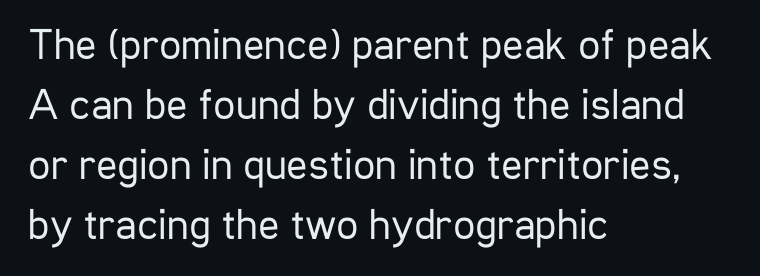
Q: Is the text bold? A: No.
Q: Is the text italic (slanted)? A: No, it is upright.
Q: Is the typeface a serif or a sans-serif typeface? A: Sans-serif.
Q: Is the text underlined? A: No.
Q: How is the paragraph aligned? A: Left-aligned.
Q: Is the spacing between letters normal or unusually wide? A: Normal.
Q: Is the spacing between lines tight, normal or loose? A: Normal.
Q: Width (condensed, normal, or wide)? A: Condensed.
Q: Stroke contrast? A: Low.
Q: x-height? A: Medium.
Q: Monospaced? A: No.
